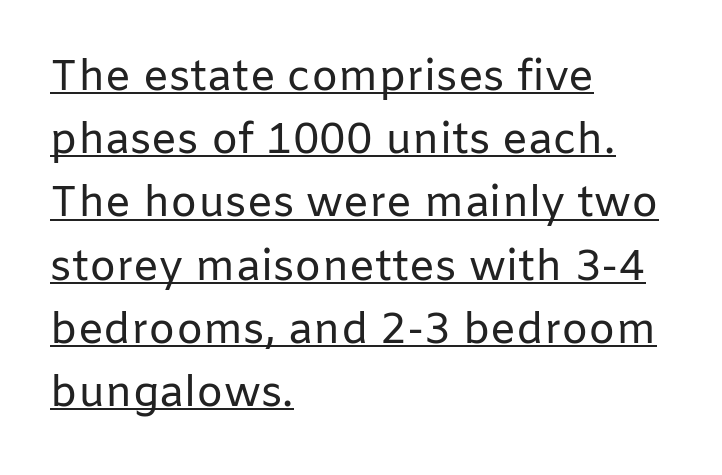
{"serif": "no", "italic": "no", "bold": "no", "weight": "regular", "width": "normal", "stroke_contrast": "low", "x_height": "medium", "monospaced": "no", "underline": "yes", "align": "left", "line_spacing": "normal", "line_spacing_ratio": 1.47, "letter_spacing": "normal", "letter_spacing_em": 0.0, "glyph_px": 43}
